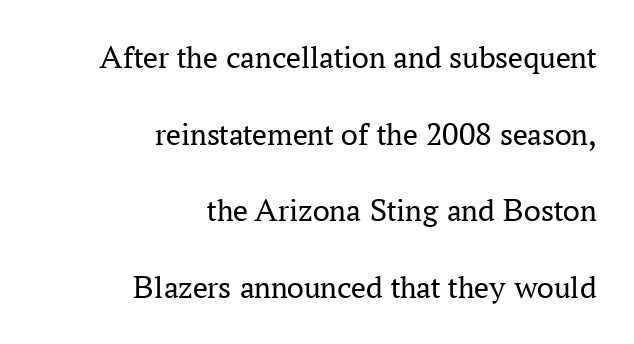
{"serif": "yes", "italic": "no", "bold": "no", "weight": "regular", "width": "normal", "stroke_contrast": "medium", "x_height": "medium", "monospaced": "no", "underline": "no", "align": "right", "line_spacing": "loose", "line_spacing_ratio": 2.32, "letter_spacing": "normal", "letter_spacing_em": 0.0, "glyph_px": 33}
